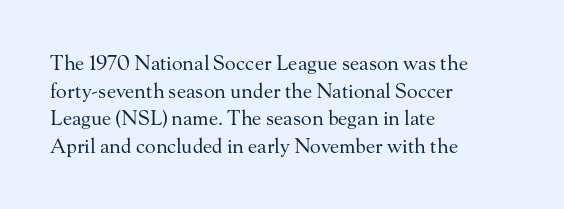
Q: Is the text bold? A: No.
Q: Is the text italic (slanted)? A: No, it is upright.
Q: Is the text underlined? A: No.
Q: How is the paragraph aligned? A: Left-aligned.
Q: Is the spacing between letters normal or unusually wide? A: Normal.
Q: Is the spacing between lines tight, normal or loose? A: Normal.
